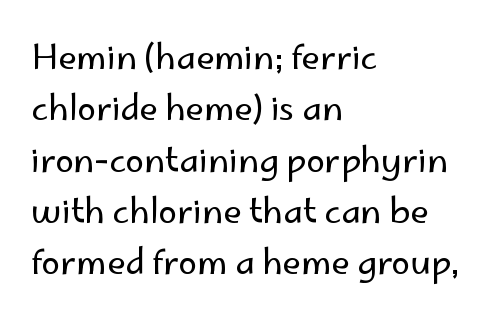
Each letter keeps its own natural width here, so spacing adapts to shape. Note: no serifs on the glyphs. Unlike italic type, these characters show no tilt at all. One-word summary of the alignment: left.
